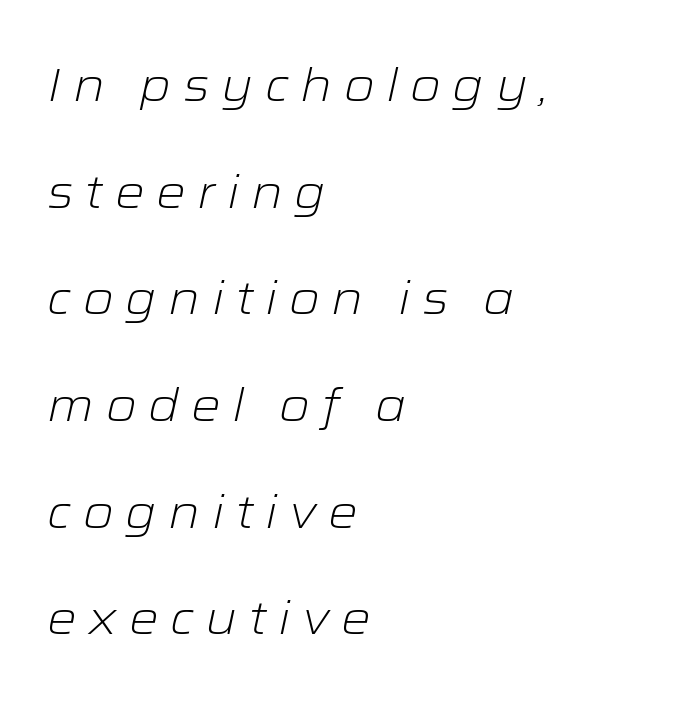
{"italic": "yes", "lean": "right", "slant_degrees": 12, "bold": "no", "weight": "light", "width": "wide", "stroke_contrast": "low", "x_height": "medium", "monospaced": "no", "underline": "no", "align": "left", "line_spacing": "loose", "line_spacing_ratio": 2.27, "letter_spacing": "wide", "letter_spacing_em": 0.24, "glyph_px": 47}
